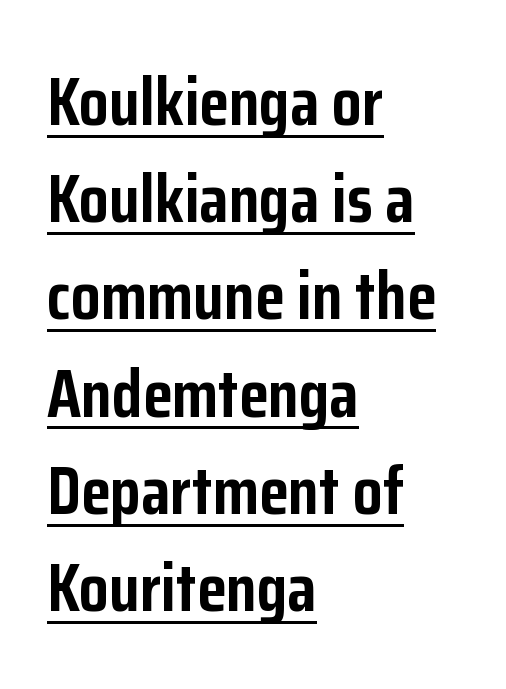
The image shows 68 px semibold, condensed sans-serif type, upright; set left-aligned, normal line spacing (1.43x), normal letter spacing, underlined; low stroke contrast and a medium x-height.
